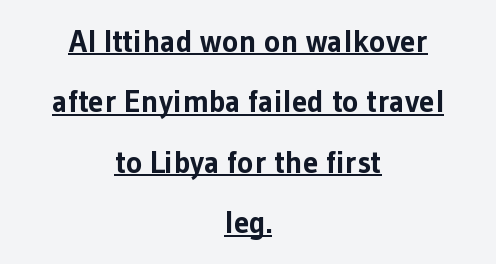
{"serif": "no", "italic": "no", "bold": "yes", "weight": "bold", "width": "normal", "stroke_contrast": "low", "x_height": "medium", "monospaced": "no", "underline": "yes", "align": "center", "line_spacing": "loose", "line_spacing_ratio": 1.95, "letter_spacing": "normal", "letter_spacing_em": 0.0, "glyph_px": 31}
